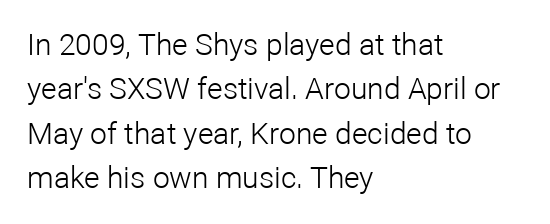
{"serif": "no", "italic": "no", "bold": "no", "weight": "light", "width": "normal", "stroke_contrast": "low", "x_height": "medium", "monospaced": "no", "underline": "no", "align": "left", "line_spacing": "normal", "line_spacing_ratio": 1.48, "letter_spacing": "normal", "letter_spacing_em": 0.0, "glyph_px": 30}
